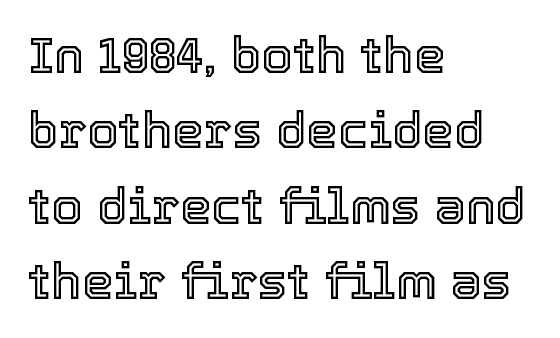
Q: Is the text italic (slanted)? A: No, it is upright.
Q: Is the text underlined? A: No.
Q: How is the paragraph aligned? A: Left-aligned.
Q: Is the spacing between letters normal or unusually wide? A: Normal.
Q: Is the spacing between lines tight, normal or loose? A: Normal.
Q: Width (condensed, normal, or wide)? A: Normal.
Q: x-height? A: Medium.
Q: Monospaced? A: No.
